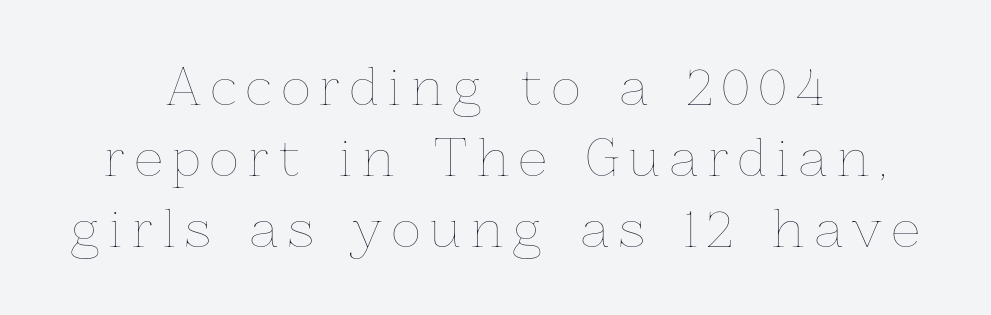
The image shows 50 px thin type, upright; set centered, normal line spacing (1.42x), unusually wide letter spacing (+0.2 em), not underlined; low stroke contrast and a medium x-height.
